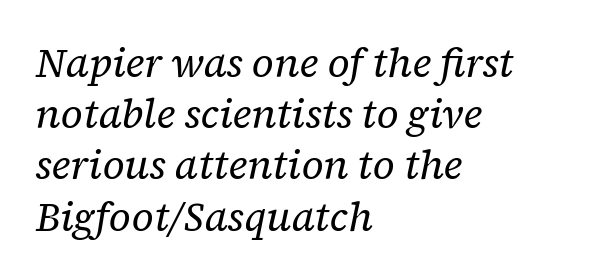
The image shows 40 px regular-weight serif type, italic (leaning right); set left-aligned, normal line spacing (1.28x), normal letter spacing, not underlined; low stroke contrast and a medium x-height.
